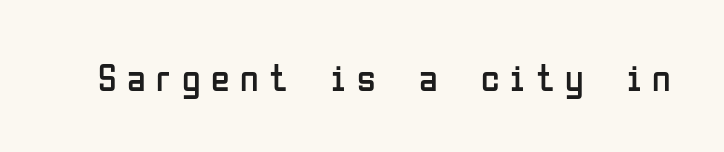
The image shows 38 px regular-weight, condensed sans-serif type, upright; set unusually wide letter spacing (+0.28 em), not underlined; low stroke contrast and a medium x-height.
